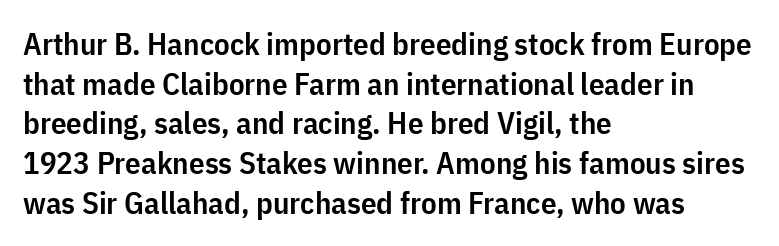
These lines are composed in type without serifs. If you drew a ruler down the left edge, every line would touch it. The axis of the letterforms is exactly vertical. The strokes are fattened partway — semibold, not bold. The letters sit at their default tracking, neither squeezed nor spread. Reading down the column, the eye jumps a familiar distance to each next line.
